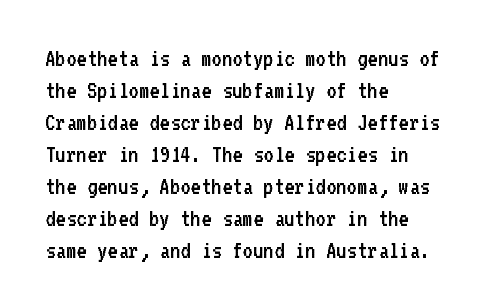
Glance below the letters and you will spot only blank space. The weight tops out at a normal text grade. Teacher's note: observe the even left margin — that is flush-left alignment. Interline gaps are of average width in this sample. In terms of posture, this sample is upright.
